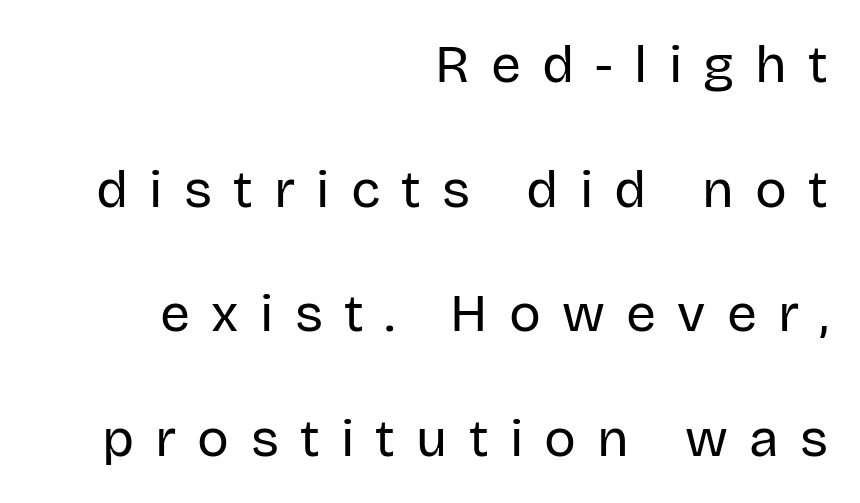
Characters follow at a spacing far wider than the type designer built in. Leftover space on each line is placed entirely before the opening word. Nope, not italic — everything's standing straight. This sample has the flowing, uneven cadence of proportional lettering. Quick note: interline space is abundant.
